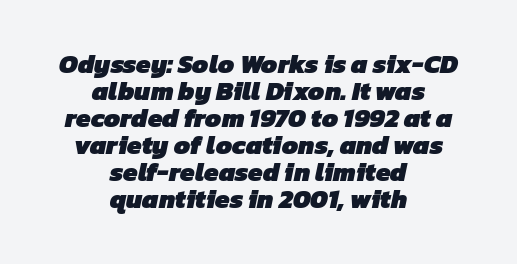
The image shows 26 px bold type; set centered, tight line spacing (1.04x), normal letter spacing, not underlined.
